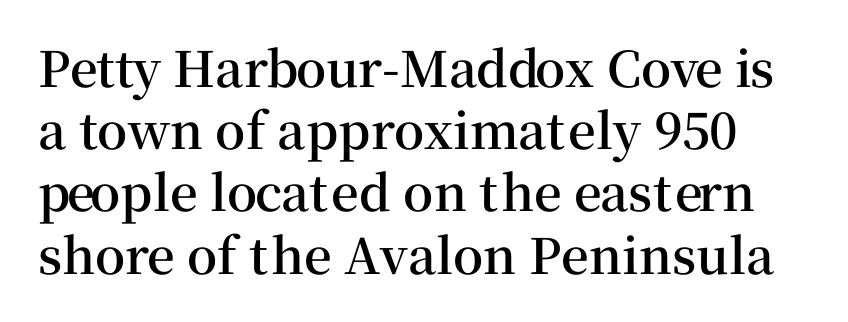
Characters follow at the spacing the type designer built in. You could not count columns in this text — the font is proportionally spaced. The passage shown is not underscored anywhere. The face used here is a semibold: visibly heavier than regular, lighter than bold.
